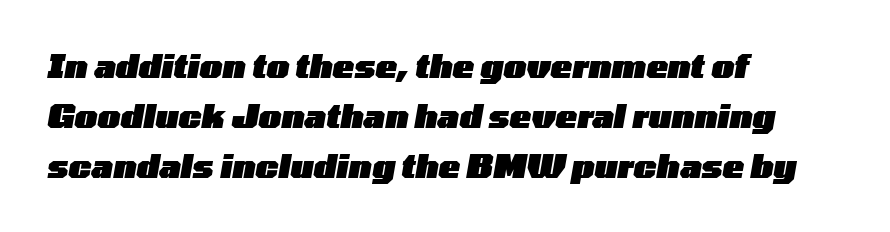
Q: Is the text bold? A: Yes.
Q: Is the text italic (slanted)? A: Yes, it leans right by about 10 degrees.
Q: Is the text underlined? A: No.
Q: How is the paragraph aligned? A: Left-aligned.
Q: Is the spacing between letters normal or unusually wide? A: Normal.
Q: Is the spacing between lines tight, normal or loose? A: Normal.
Q: Width (condensed, normal, or wide)? A: Wide.
Q: Stroke contrast? A: Low.
Q: x-height? A: Medium.
Q: Monospaced? A: No.
